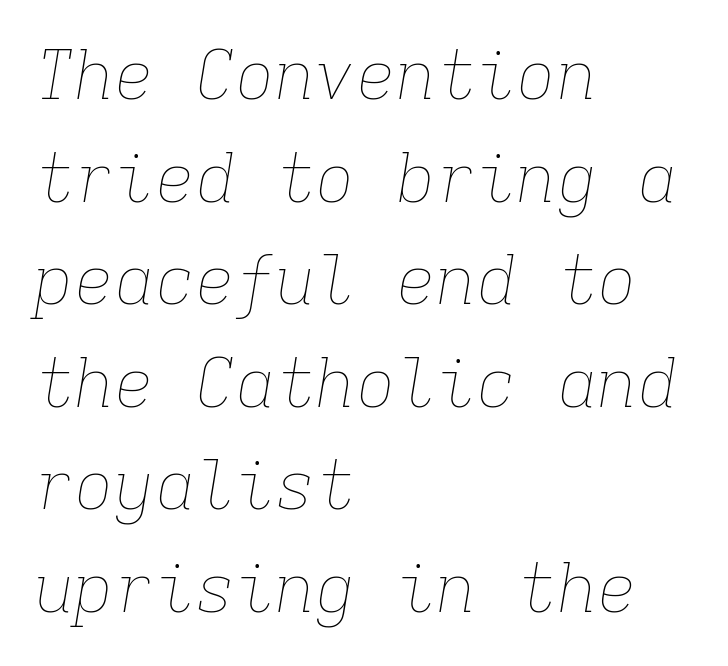
{"italic": "yes", "lean": "right", "slant_degrees": 9, "bold": "no", "weight": "thin", "width": "normal", "stroke_contrast": "low", "x_height": "medium", "monospaced": "yes", "underline": "no", "align": "left", "line_spacing": "normal", "line_spacing_ratio": 1.53, "letter_spacing": "normal", "letter_spacing_em": 0.0, "glyph_px": 67}
